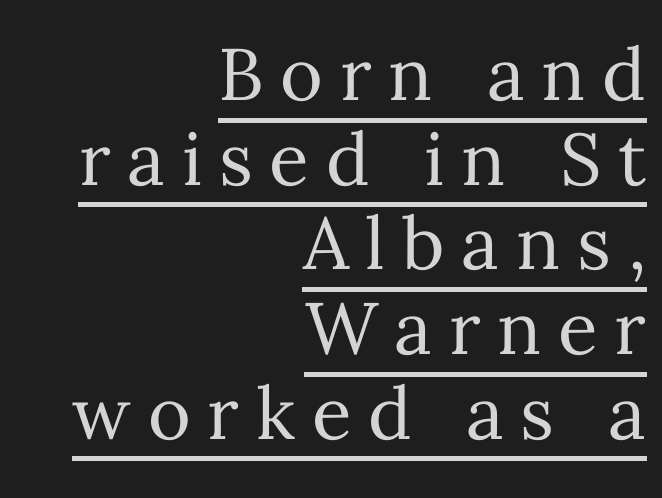
Q: Is the text bold? A: No.
Q: Is the text italic (slanted)? A: No, it is upright.
Q: Is the text underlined? A: Yes.
Q: How is the paragraph aligned? A: Right-aligned.
Q: Is the spacing between letters normal or unusually wide? A: Unusually wide.
Q: Width (condensed, normal, or wide)? A: Normal.
Q: Stroke contrast? A: Medium.
Q: x-height? A: Medium.
Q: Monospaced? A: No.
